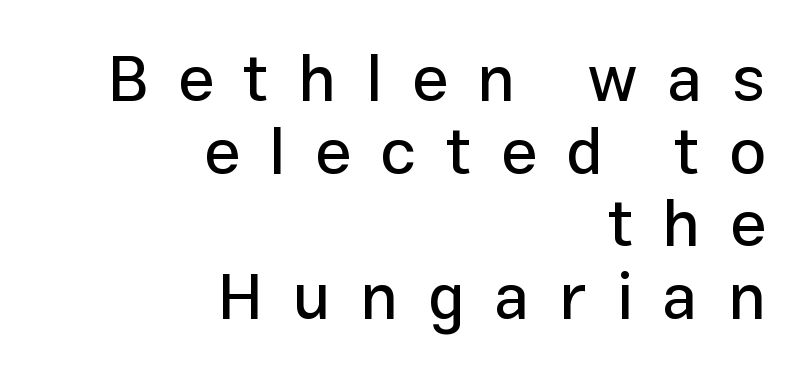
{"serif": "no", "italic": "no", "width": "normal", "stroke_contrast": "low", "x_height": "medium", "monospaced": "no", "underline": "no", "align": "right", "line_spacing": "tight", "line_spacing_ratio": 1.1, "letter_spacing": "wide", "letter_spacing_em": 0.44, "glyph_px": 66}
